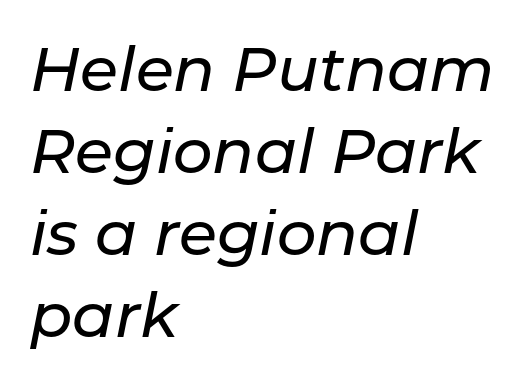
Q: Is the text italic (slanted)? A: Yes, it leans right by about 11 degrees.
Q: Is the text underlined? A: No.
Q: How is the paragraph aligned? A: Left-aligned.
Q: Is the spacing between letters normal or unusually wide? A: Normal.
Q: Is the spacing between lines tight, normal or loose? A: Normal.
Q: Width (condensed, normal, or wide)? A: Normal.
Q: Stroke contrast? A: Low.
Q: x-height? A: Medium.
Q: Monospaced? A: No.
